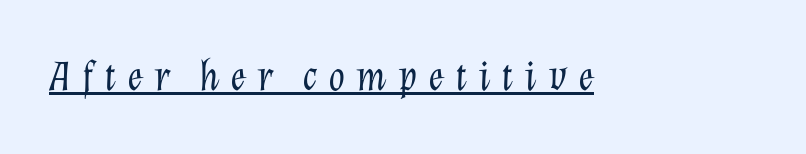
Q: Is the text bold? A: No.
Q: Is the text italic (slanted)? A: Yes, it leans right by about 12 degrees.
Q: Is the text underlined? A: Yes.
Q: Is the spacing between letters normal or unusually wide? A: Unusually wide.
Q: Width (condensed, normal, or wide)? A: Normal.
Q: Stroke contrast? A: Low.
Q: x-height? A: Medium.
Q: Monospaced? A: No.
